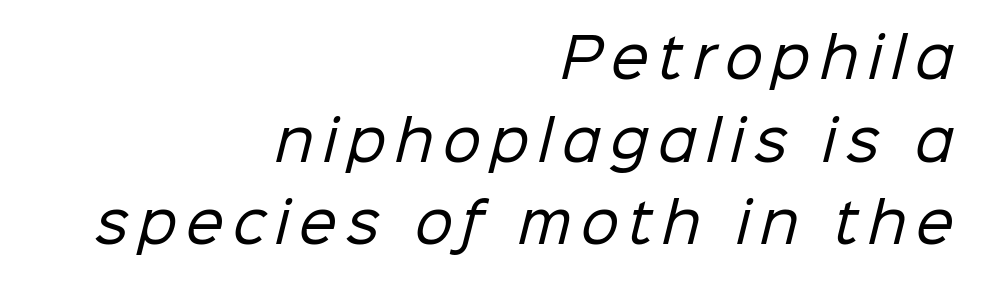
The zone under the glyphs is completely vacant. Note the varied advance widths — an 'i' is clearly narrower than an 'm'. A quiet, ordinary-to-light weight characterises the typeface. Examine the stroke ends and you'll find no serifs. Is there much room between lines? A standard amount, neither cramped nor airy.
